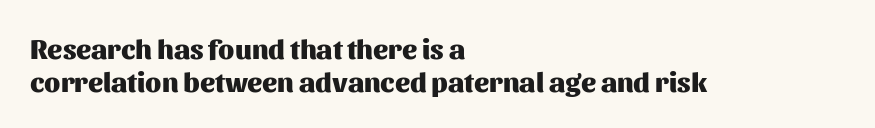
Q: Is the text bold? A: Yes.
Q: Is the text italic (slanted)? A: No, it is upright.
Q: Is the typeface a serif or a sans-serif typeface? A: Sans-serif.
Q: Is the text underlined? A: No.
Q: How is the paragraph aligned? A: Left-aligned.
Q: Is the spacing between letters normal or unusually wide? A: Normal.
Q: Width (condensed, normal, or wide)? A: Normal.
Q: Stroke contrast? A: Medium.
Q: x-height? A: Medium.
Q: Monospaced? A: No.
